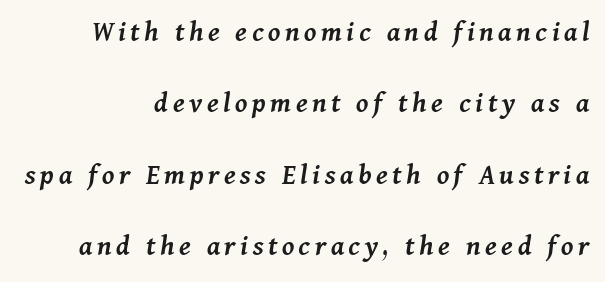
Q: Is the text bold? A: Semi-bold.
Q: Is the text italic (slanted)? A: Yes, it leans right by about 11 degrees.
Q: Is the text underlined? A: No.
Q: How is the paragraph aligned? A: Right-aligned.
Q: Is the spacing between lines tight, normal or loose? A: Loose.
Q: Width (condensed, normal, or wide)? A: Normal.
Q: Stroke contrast? A: Medium.
Q: x-height? A: Medium.
Q: Monospaced? A: No.
